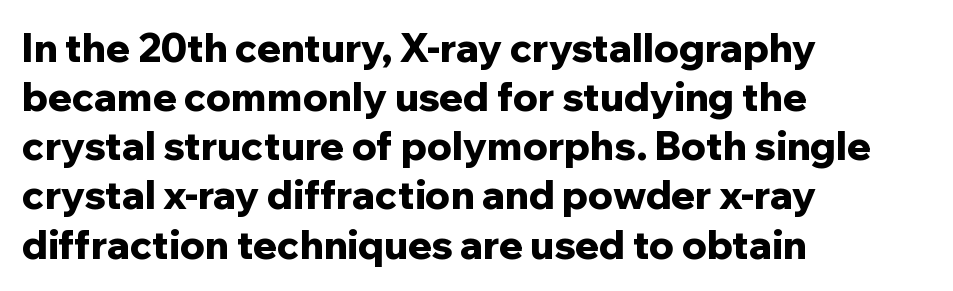
{"serif": "no", "italic": "no", "bold": "yes", "weight": "bold", "width": "normal", "stroke_contrast": "low", "x_height": "medium", "monospaced": "no", "underline": "no", "align": "left", "line_spacing": "normal", "line_spacing_ratio": 1.26, "letter_spacing": "normal", "letter_spacing_em": 0.0, "glyph_px": 39}
